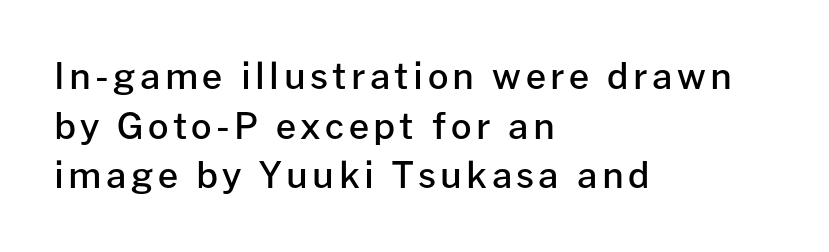
{"serif": "no", "italic": "no", "bold": "semi", "weight": "semibold", "width": "normal", "stroke_contrast": "low", "x_height": "medium", "monospaced": "no", "underline": "no", "align": "left", "line_spacing": "normal", "line_spacing_ratio": 1.38, "glyph_px": 36}
